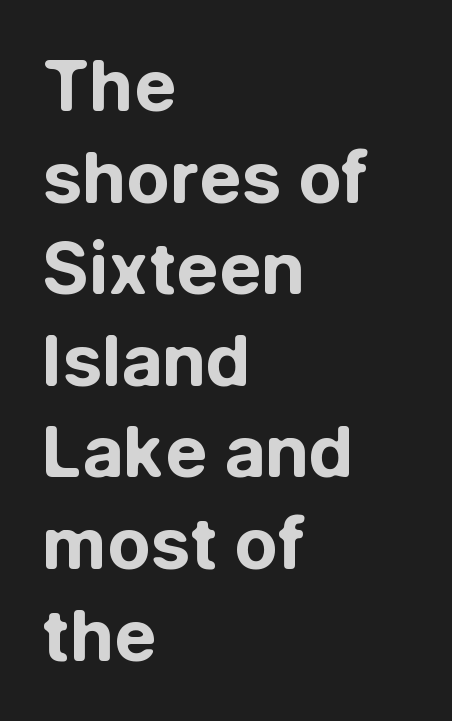
Q: Is the text bold? A: Yes.
Q: Is the text italic (slanted)? A: No, it is upright.
Q: Is the typeface a serif or a sans-serif typeface? A: Sans-serif.
Q: Is the text underlined? A: No.
Q: How is the paragraph aligned? A: Left-aligned.
Q: Is the spacing between letters normal or unusually wide? A: Normal.
Q: Is the spacing between lines tight, normal or loose? A: Normal.
Q: Width (condensed, normal, or wide)? A: Normal.
Q: Stroke contrast? A: Low.
Q: x-height? A: Medium.
Q: Monospaced? A: No.
